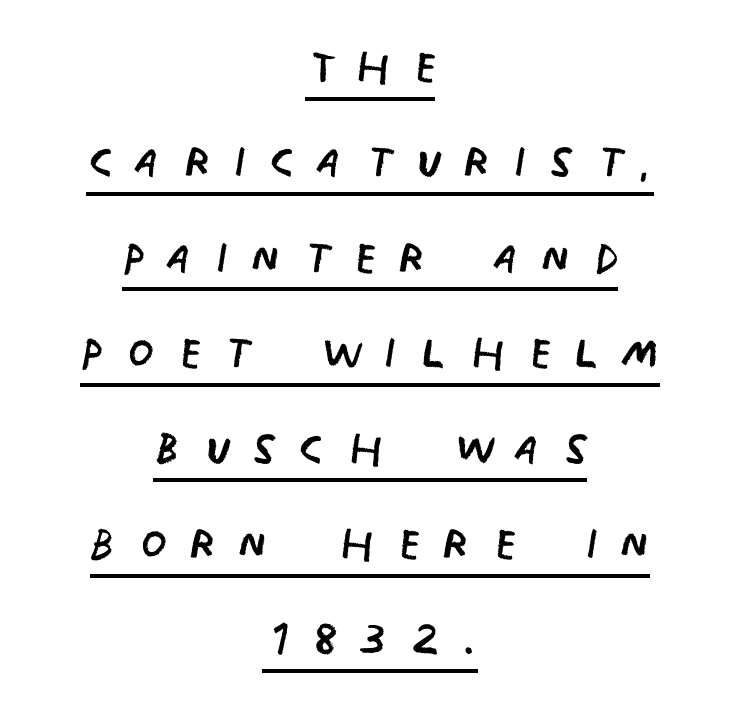
A typesetter would call this proportional, since set widths differ per character. The face used here is rendered with a markedly widened letterfit. The lines sit at an ordinary, default distance from one another. Compared with a flush-left layout, this one balances lines on the center instead. This sample carries an underscore along the baseline area. Does the type have serifs? No, each stem ends abruptly.
